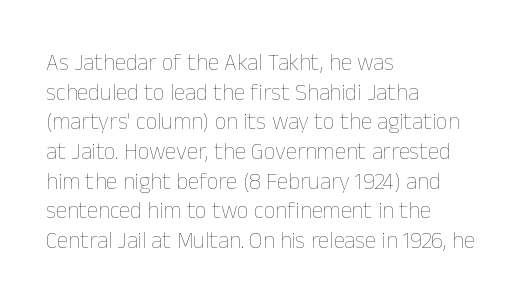
The image shows 23 px text type, upright; set left-aligned, normal line spacing (1.29x), normal letter spacing, not underlined.
